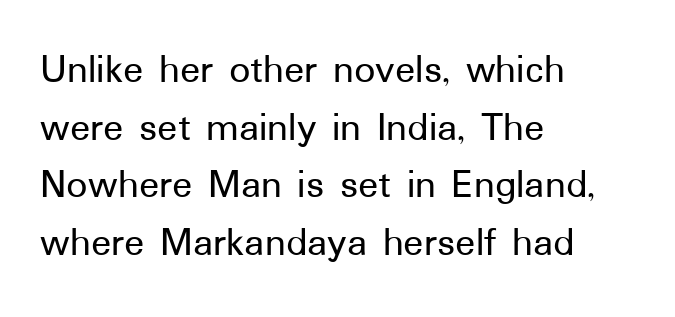
The image shows 42 px sans-serif type, upright; set left-aligned, normal line spacing (1.37x), normal letter spacing, not underlined; low stroke contrast and a medium x-height.
